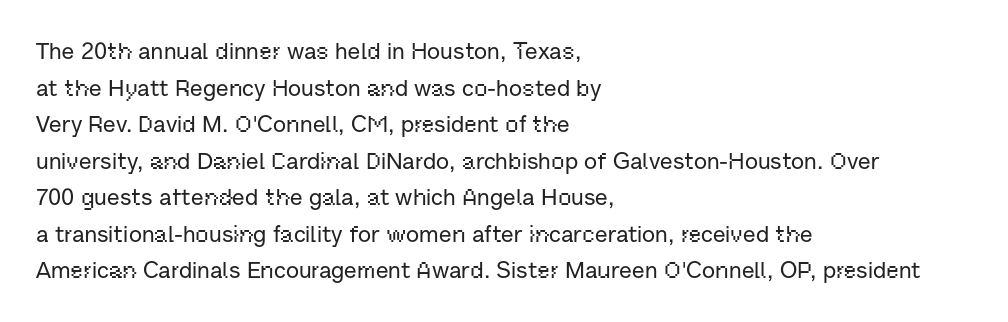
Q: Is the text italic (slanted)? A: No, it is upright.
Q: Is the text underlined? A: No.
Q: How is the paragraph aligned? A: Left-aligned.
Q: Is the spacing between letters normal or unusually wide? A: Normal.
Q: Is the spacing between lines tight, normal or loose? A: Normal.
